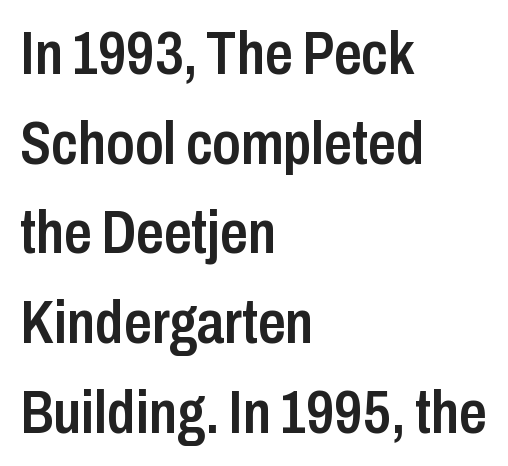
Posture: vertical. Weight: semibold (demi). In CSS terms this would be text-align: left. Tracking here is standard; glyphs follow each other at the usual distance. The face used here is a sans, in the tradition of grotesques and geometrics.
